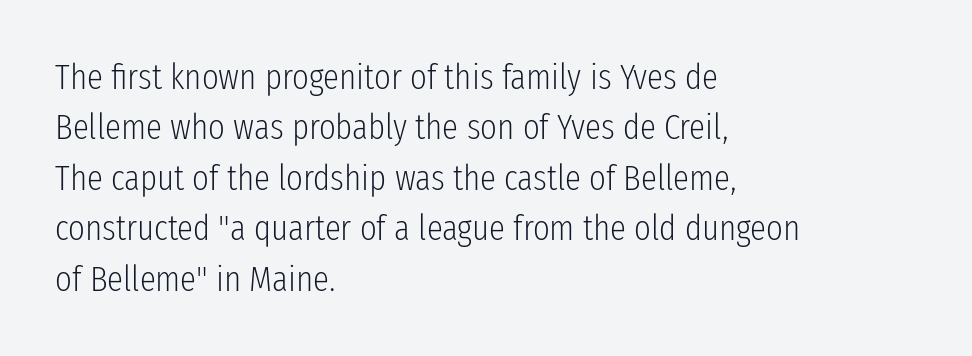
Q: Is the text bold? A: No.
Q: Is the text italic (slanted)? A: No, it is upright.
Q: Is the typeface a serif or a sans-serif typeface? A: Sans-serif.
Q: Is the text underlined? A: No.
Q: How is the paragraph aligned? A: Left-aligned.
Q: Is the spacing between letters normal or unusually wide? A: Normal.
Q: Is the spacing between lines tight, normal or loose? A: Normal.
Q: Width (condensed, normal, or wide)? A: Condensed.
Q: Stroke contrast? A: Low.
Q: x-height? A: Medium.
Q: Monospaced? A: No.
